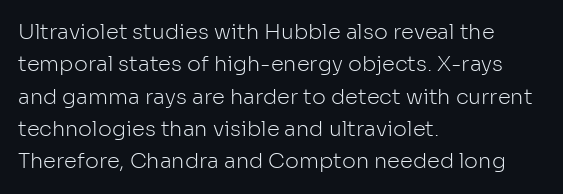
{"italic": "no", "bold": "no", "underline": "no", "align": "left", "line_spacing": "normal", "line_spacing_ratio": 1.54, "letter_spacing": "normal", "letter_spacing_em": 0.0, "glyph_px": 21}
